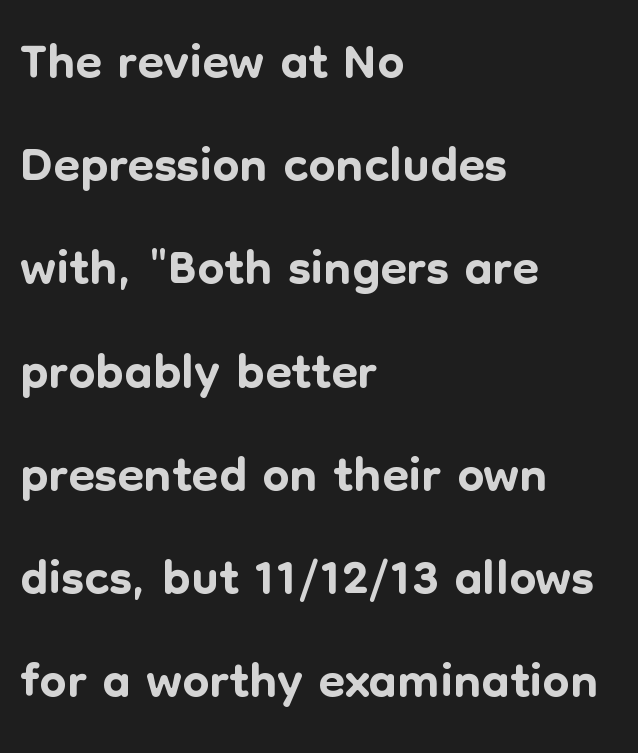
The image shows 77 px sans-serif type, upright; set left-aligned, normal line spacing (1.34x), normal letter spacing, not underlined; low stroke contrast and a medium x-height.
